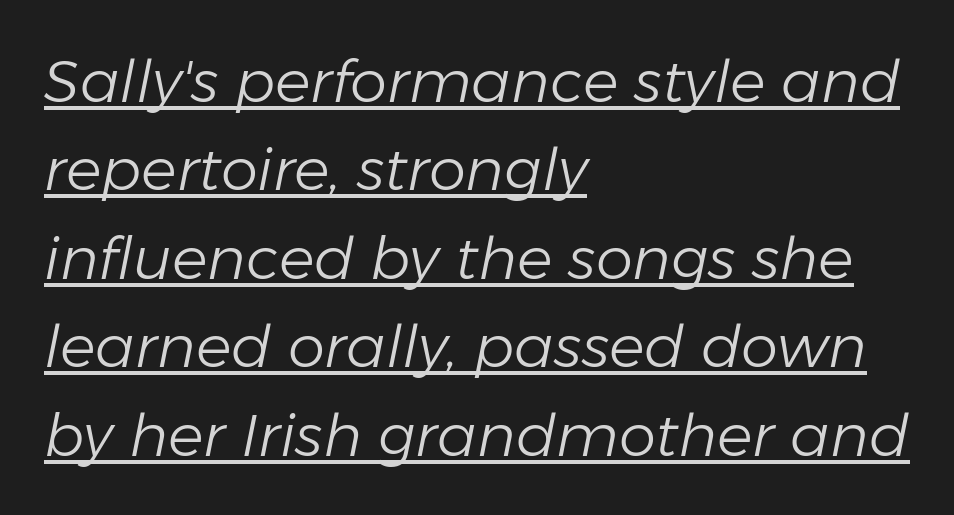
{"italic": "yes", "lean": "right", "slant_degrees": 11, "bold": "no", "weight": "light", "width": "normal", "stroke_contrast": "low", "x_height": "medium", "monospaced": "no", "underline": "yes", "align": "left", "line_spacing": "normal", "line_spacing_ratio": 1.5, "letter_spacing": "normal", "letter_spacing_em": 0.0, "glyph_px": 59}
